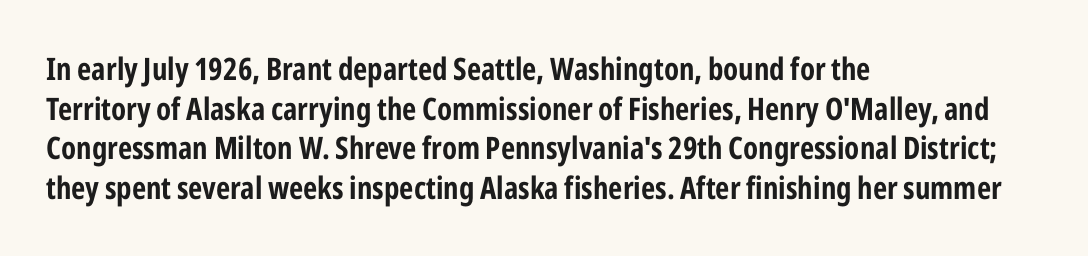
{"serif": "no", "italic": "no", "bold": "yes", "weight": "bold", "width": "condensed", "stroke_contrast": "low", "x_height": "medium", "monospaced": "no", "underline": "no", "align": "left", "line_spacing": "normal", "line_spacing_ratio": 1.28, "letter_spacing": "normal", "letter_spacing_em": 0.0, "glyph_px": 31}
